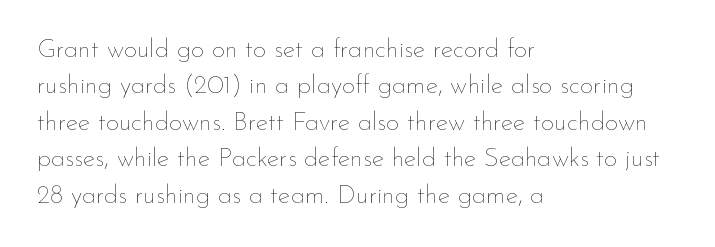
Q: Is the text bold? A: No.
Q: Is the text italic (slanted)? A: No, it is upright.
Q: Is the text underlined? A: No.
Q: How is the paragraph aligned? A: Left-aligned.
Q: Is the spacing between letters normal or unusually wide? A: Normal.
Q: Is the spacing between lines tight, normal or loose? A: Normal.
